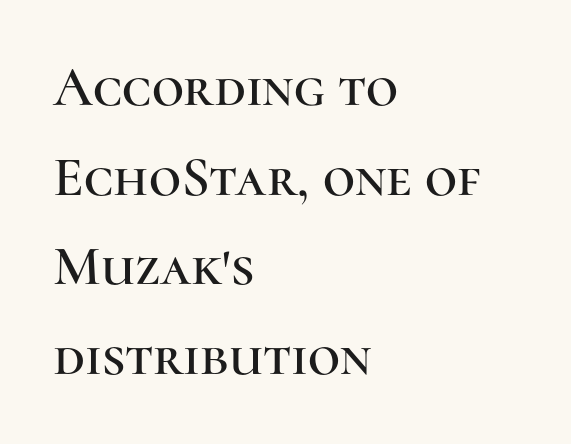
{"serif": "yes", "italic": "no", "width": "normal", "stroke_contrast": "high", "x_height": "medium", "monospaced": "no", "underline": "no", "align": "left", "line_spacing": "normal", "line_spacing_ratio": 1.6, "letter_spacing": "normal", "letter_spacing_em": 0.0, "glyph_px": 56}
